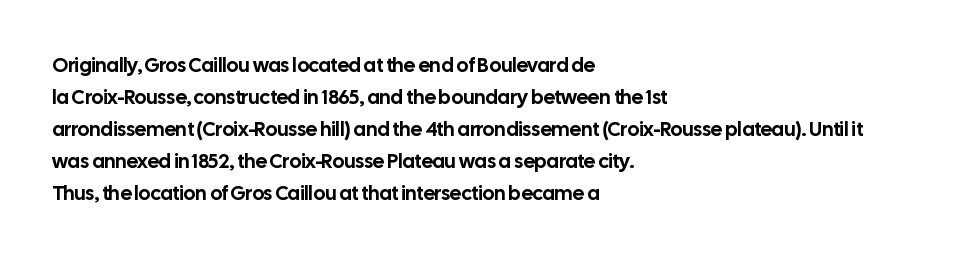
{"italic": "no", "underline": "no", "align": "left", "line_spacing": "normal", "line_spacing_ratio": 1.6, "letter_spacing": "normal", "letter_spacing_em": 0.0, "glyph_px": 20}
